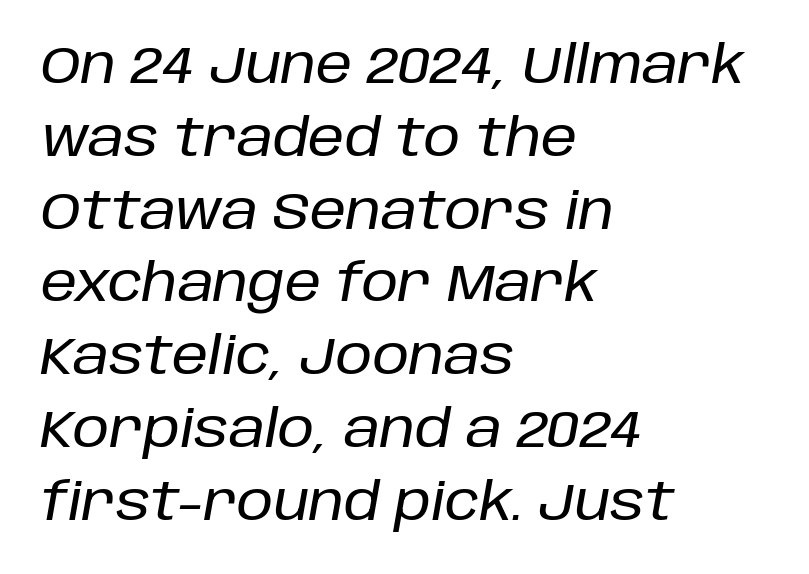
Note the varied advance widths — an 'i' is clearly narrower than an 'm'. The rendering uses a moderate line-height, typical for paragraphs. Decoration check: the copy has no underline. This sample is left-justified, so line endings fall wherever the words run out.
